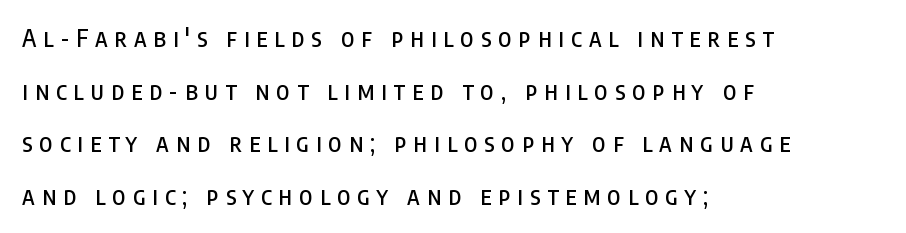
This is the regular roman posture of the typeface. This sample trades compactness for vertical openness between lines. Which margin do the lines hug? The left one — the right edge is uneven. The specimen omits any rule beneath the text block's lines.
